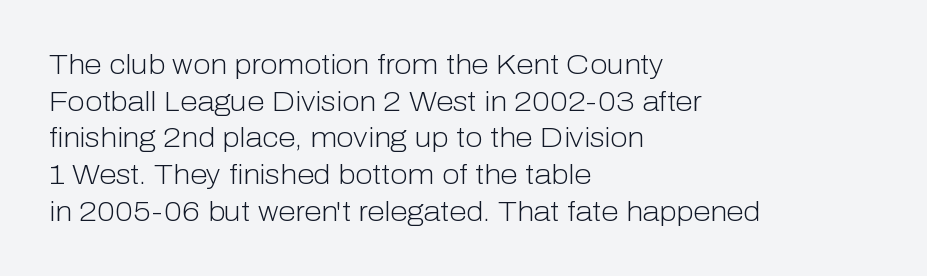
Q: Is the text bold? A: No.
Q: Is the text italic (slanted)? A: No, it is upright.
Q: Is the typeface a serif or a sans-serif typeface? A: Sans-serif.
Q: Is the text underlined? A: No.
Q: How is the paragraph aligned? A: Left-aligned.
Q: Is the spacing between letters normal or unusually wide? A: Normal.
Q: Is the spacing between lines tight, normal or loose? A: Normal.
Q: Width (condensed, normal, or wide)? A: Normal.
Q: Stroke contrast? A: Low.
Q: x-height? A: Medium.
Q: Monospaced? A: No.
